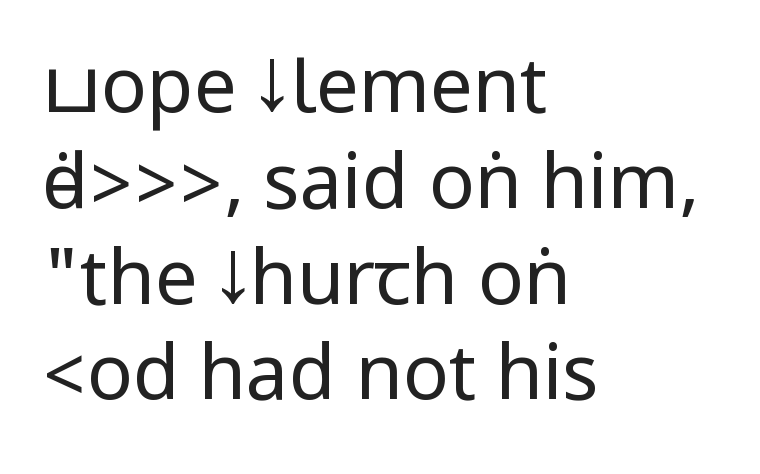
The image shows 76 px regular-weight, condensed sans-serif type, upright; set left-aligned, normal line spacing (1.26x), normal letter spacing, not underlined; low stroke contrast.
